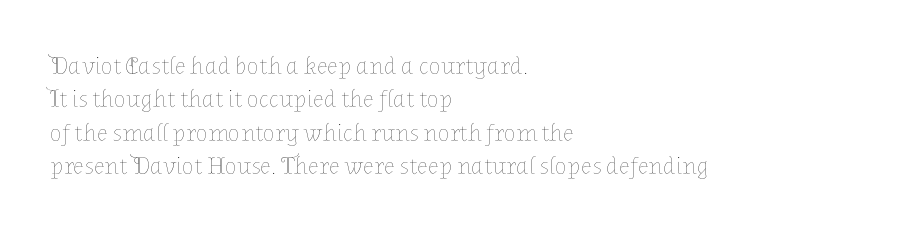
Notice how the stems are strictly vertical — no italics here. Clear beneath every line of the passage. Compared with typical paragraphs, the rows here are spaced about the same. The letters look calm and open, with moderate or lighter stems. Spacing between characters is what you'd get straight out of the box.
